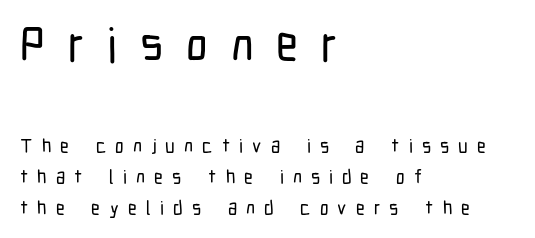
{"serif": "no", "italic": "no", "width": "condensed", "stroke_contrast": "low", "x_height": "medium", "monospaced": "no", "underline": "no", "align": "left", "line_spacing": "normal", "line_spacing_ratio": 1.62, "letter_spacing": "wide", "letter_spacing_em": 0.48, "larger_block": "first", "size_ratio": 2.53, "glyph_px": 48}
